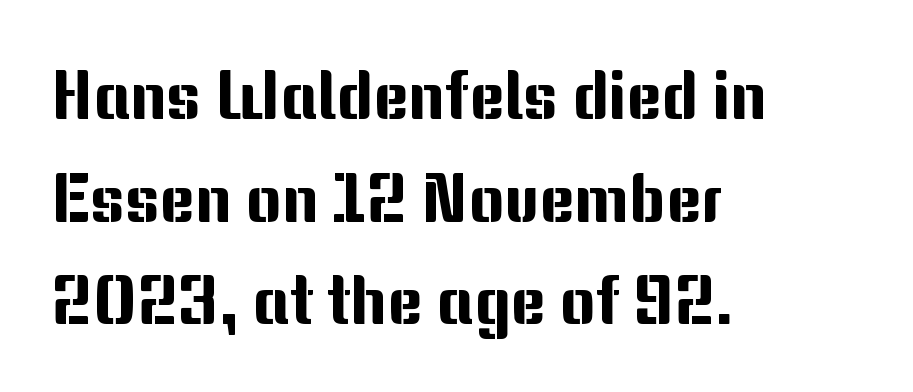
The image shows 68 px sans-serif type, upright; set left-aligned, normal line spacing (1.51x), normal letter spacing, not underlined; medium stroke contrast and a medium x-height.
